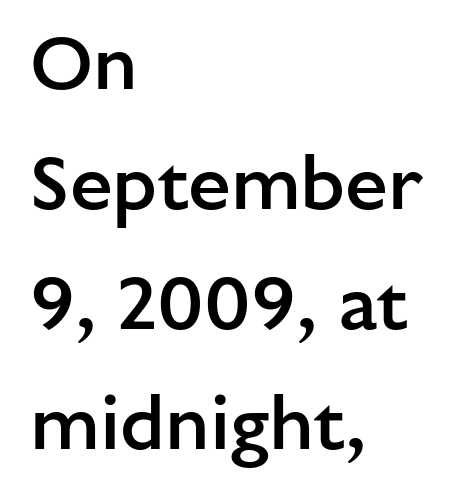
Q: Is the text bold? A: Semi-bold.
Q: Is the text italic (slanted)? A: No, it is upright.
Q: Is the typeface a serif or a sans-serif typeface? A: Sans-serif.
Q: Is the text underlined? A: No.
Q: How is the paragraph aligned? A: Left-aligned.
Q: Is the spacing between letters normal or unusually wide? A: Normal.
Q: Is the spacing between lines tight, normal or loose? A: Normal.
Q: Width (condensed, normal, or wide)? A: Normal.
Q: Stroke contrast? A: Low.
Q: x-height? A: Medium.
Q: Monospaced? A: No.
